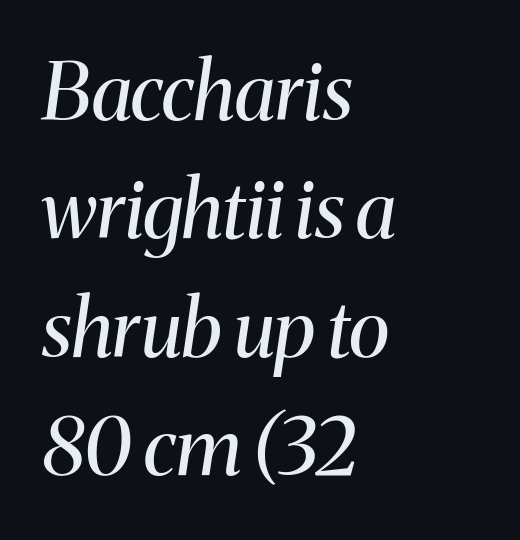
The image shows 79 px regular-weight serif type, italic (leaning right); set left-aligned, normal line spacing (1.5x), normal letter spacing, not underlined; medium stroke contrast and a medium x-height.
